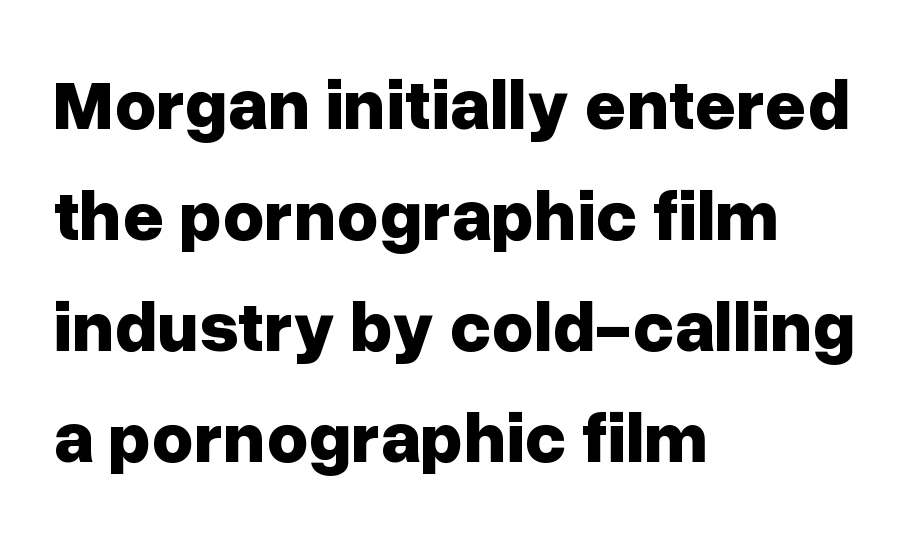
{"serif": "no", "italic": "no", "bold": "yes", "weight": "bold", "width": "normal", "stroke_contrast": "low", "x_height": "medium", "monospaced": "no", "underline": "no", "align": "left", "line_spacing": "normal", "line_spacing_ratio": 1.54, "letter_spacing": "normal", "letter_spacing_em": 0.0, "glyph_px": 72}
